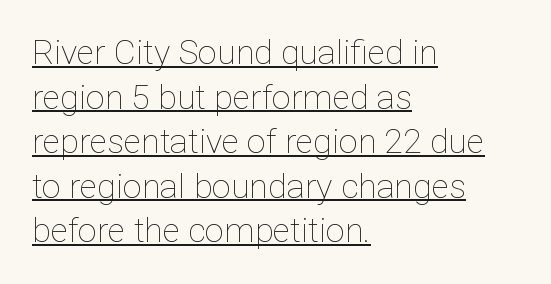
The image shows 34 px thin type, upright; set left-aligned, normal line spacing (1.31x), normal letter spacing, underlined; low stroke contrast and a medium x-height.
